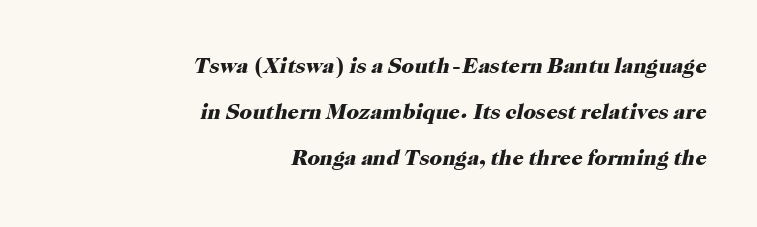
Q: Is the text bold? A: Yes.
Q: Is the text italic (slanted)? A: Yes, it leans right by about 12 degrees.
Q: Is the text underlined? A: No.
Q: How is the paragraph aligned? A: Right-aligned.
Q: Is the spacing between letters normal or unusually wide? A: Normal.
Q: Is the spacing between lines tight, normal or loose? A: Loose.
